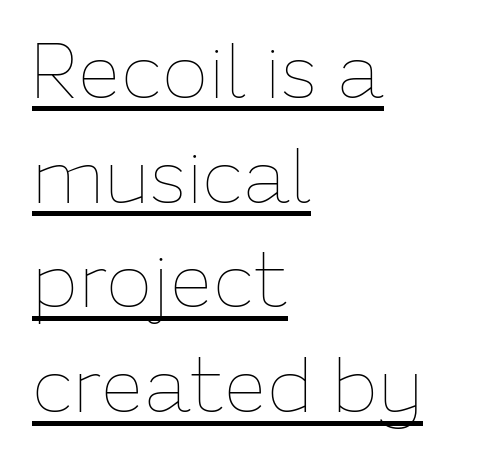
The image shows 77 px thin type, upright; set left-aligned, normal line spacing (1.36x), normal letter spacing, underlined; low stroke contrast and a medium x-height.
